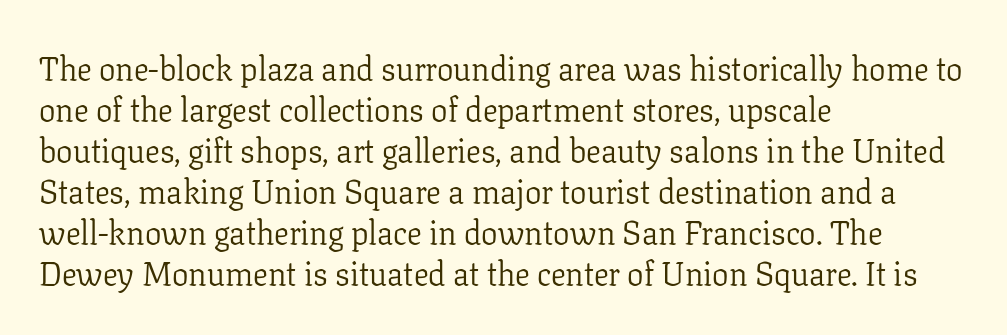
{"serif": "yes", "italic": "no", "bold": "no", "weight": "light", "width": "normal", "stroke_contrast": "low", "x_height": "medium", "monospaced": "no", "underline": "no", "align": "left", "line_spacing_ratio": 1.24, "letter_spacing": "normal", "letter_spacing_em": 0.0, "glyph_px": 33}
